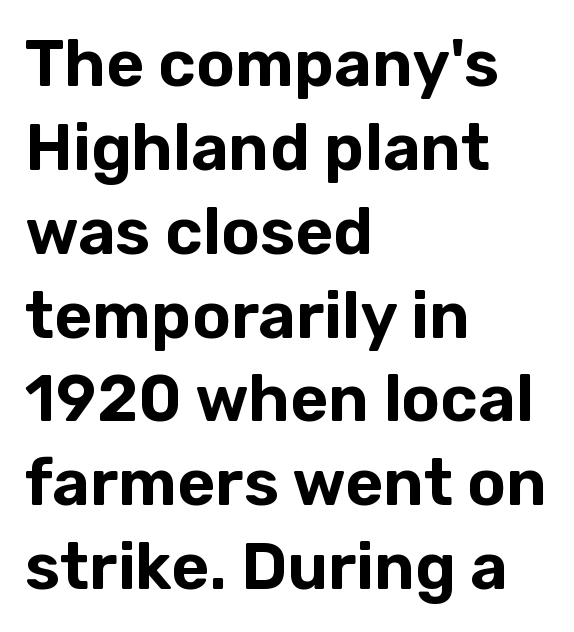
{"serif": "no", "italic": "no", "width": "normal", "stroke_contrast": "low", "x_height": "medium", "monospaced": "no", "underline": "no", "align": "left", "line_spacing": "normal", "line_spacing_ratio": 1.29, "letter_spacing": "normal", "letter_spacing_em": 0.0, "glyph_px": 65}
